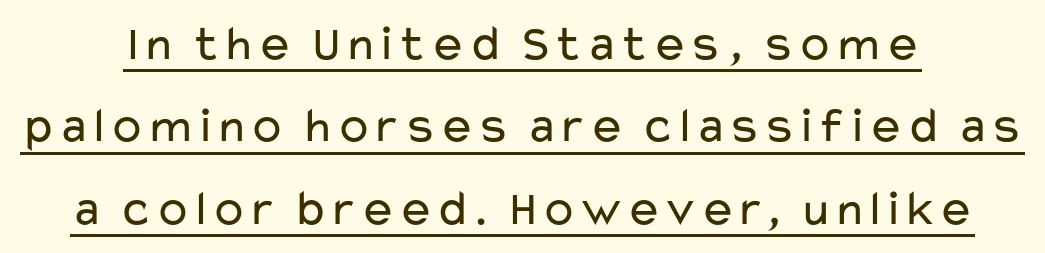
These lines are centered, leaving both edges ragged. Varying glyph widths throughout — classic text-font behaviour. The text was rendered using a sans face with plain stroke endings. Tracking here is standard; glyphs follow each other at the usual distance. Line spacing here is normal. A roman cut, with each character standing at attention.
